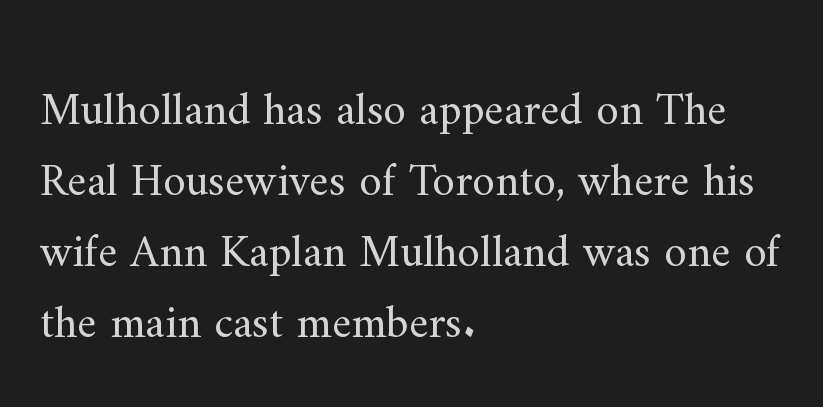
The image shows 46 px regular-weight serif type, upright; set left-aligned, normal line spacing (1.54x), normal letter spacing, not underlined; medium stroke contrast and a small x-height.
